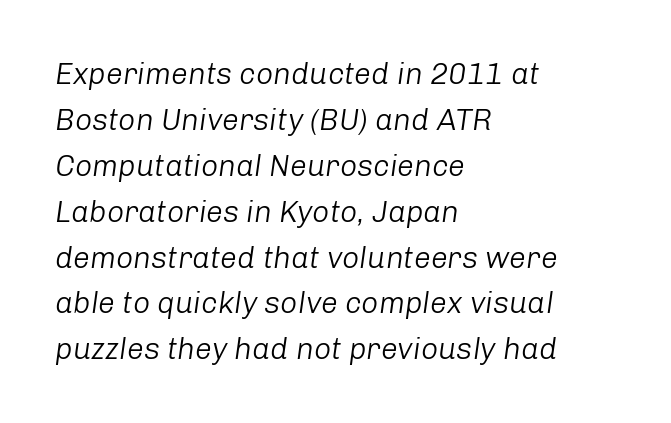
The image shows 30 px light type, italic (leaning right); set left-aligned, normal line spacing (1.53x), normal letter spacing, not underlined; low stroke contrast and a medium x-height.
